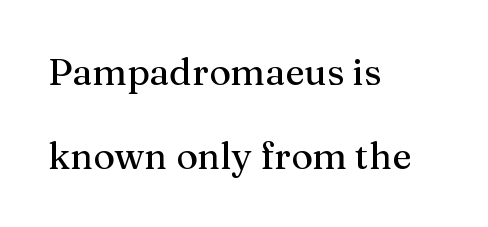
{"serif": "yes", "italic": "no", "width": "normal", "stroke_contrast": "medium", "x_height": "medium", "monospaced": "no", "underline": "no", "align": "left", "line_spacing": "loose", "line_spacing_ratio": 2.26, "letter_spacing": "normal", "letter_spacing_em": 0.0, "glyph_px": 37}
